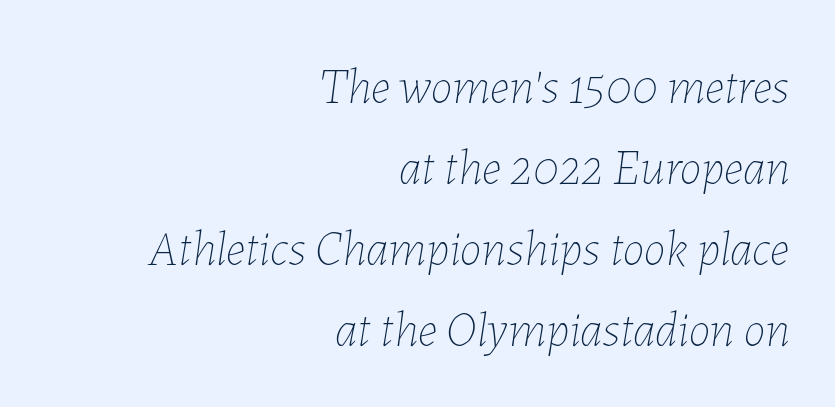
Q: Is the text bold? A: No.
Q: Is the text italic (slanted)? A: Yes, it leans right by about 7 degrees.
Q: Is the text underlined? A: No.
Q: How is the paragraph aligned? A: Right-aligned.
Q: Is the spacing between letters normal or unusually wide? A: Normal.
Q: Is the spacing between lines tight, normal or loose? A: Normal.
Q: Width (condensed, normal, or wide)? A: Normal.
Q: Stroke contrast? A: Low.
Q: x-height? A: Medium.
Q: Monospaced? A: No.
